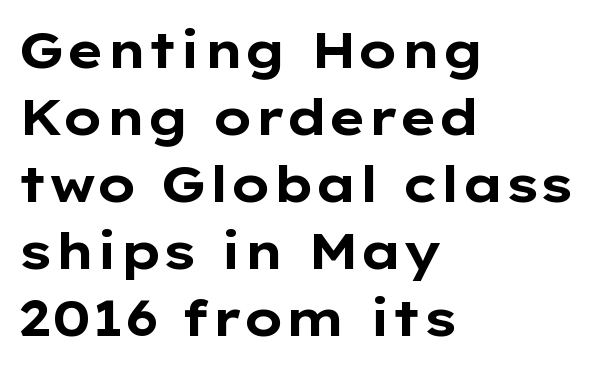
Q: Is the text bold? A: Yes.
Q: Is the text italic (slanted)? A: No, it is upright.
Q: Is the typeface a serif or a sans-serif typeface? A: Sans-serif.
Q: Is the text underlined? A: No.
Q: How is the paragraph aligned? A: Left-aligned.
Q: Is the spacing between letters normal or unusually wide? A: Normal.
Q: Is the spacing between lines tight, normal or loose? A: Normal.
Q: Width (condensed, normal, or wide)? A: Wide.
Q: Stroke contrast? A: Low.
Q: x-height? A: Medium.
Q: Monospaced? A: No.
